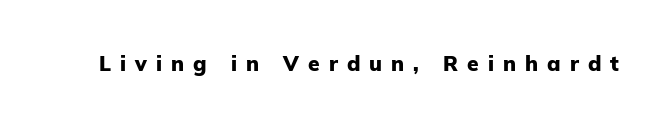
{"italic": "no", "bold": "yes", "underline": "no", "letter_spacing": "wide", "letter_spacing_em": 0.43, "glyph_px": 21}
